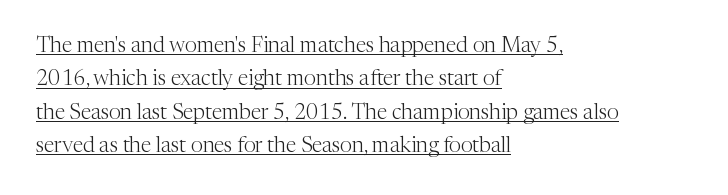
The image shows 21 px text type, upright; set left-aligned, normal line spacing (1.59x), normal letter spacing, underlined.
